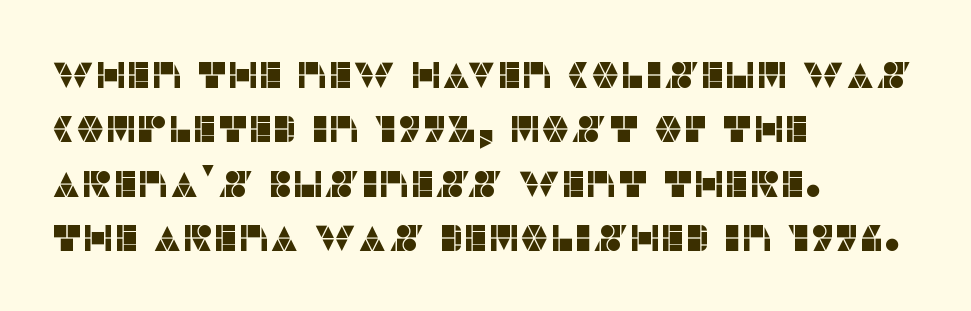
{"serif": "no", "italic": "no", "width": "normal", "stroke_contrast": "low", "x_height": "large", "monospaced": "no", "underline": "no", "align": "left", "line_spacing": "normal", "line_spacing_ratio": 1.47, "letter_spacing": "normal", "letter_spacing_em": 0.0, "glyph_px": 37}
